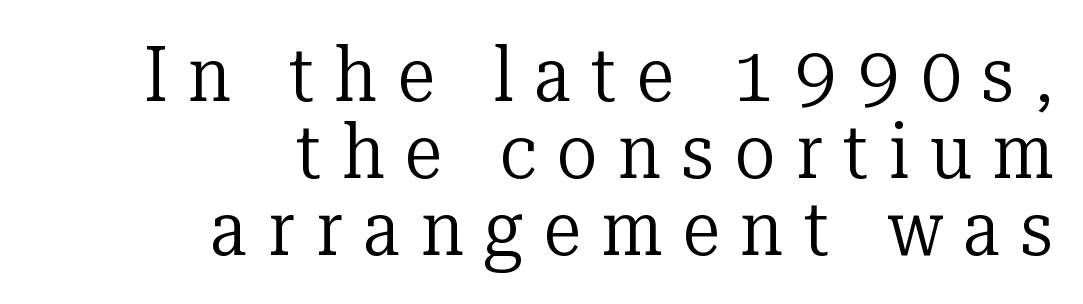
Q: Is the text bold? A: No.
Q: Is the text italic (slanted)? A: No, it is upright.
Q: Is the typeface a serif or a sans-serif typeface? A: Serif.
Q: Is the text underlined? A: No.
Q: How is the paragraph aligned? A: Right-aligned.
Q: Is the spacing between letters normal or unusually wide? A: Unusually wide.
Q: Is the spacing between lines tight, normal or loose? A: Tight.
Q: Width (condensed, normal, or wide)? A: Normal.
Q: Stroke contrast? A: Low.
Q: x-height? A: Medium.
Q: Monospaced? A: No.
